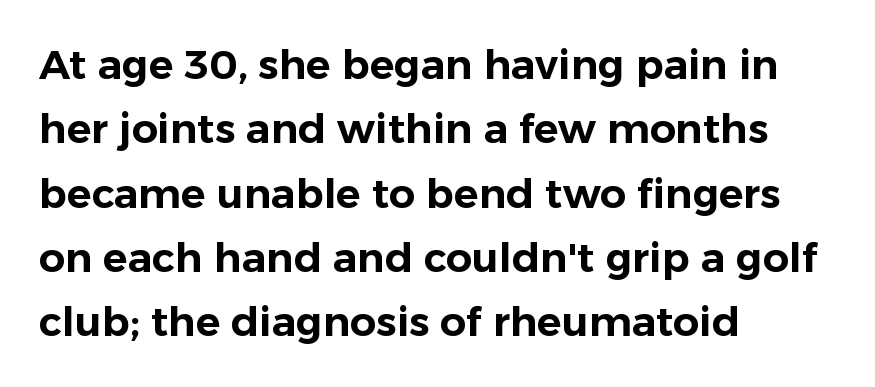
{"serif": "no", "italic": "no", "width": "normal", "stroke_contrast": "low", "x_height": "medium", "monospaced": "no", "underline": "no", "align": "left", "line_spacing": "normal", "line_spacing_ratio": 1.57, "letter_spacing": "normal", "letter_spacing_em": 0.0, "glyph_px": 41}
